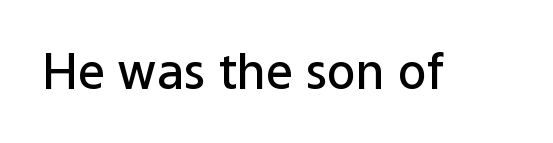
The image shows 48 px semibold sans-serif type, upright; set normal letter spacing, not underlined; low stroke contrast and a medium x-height.
